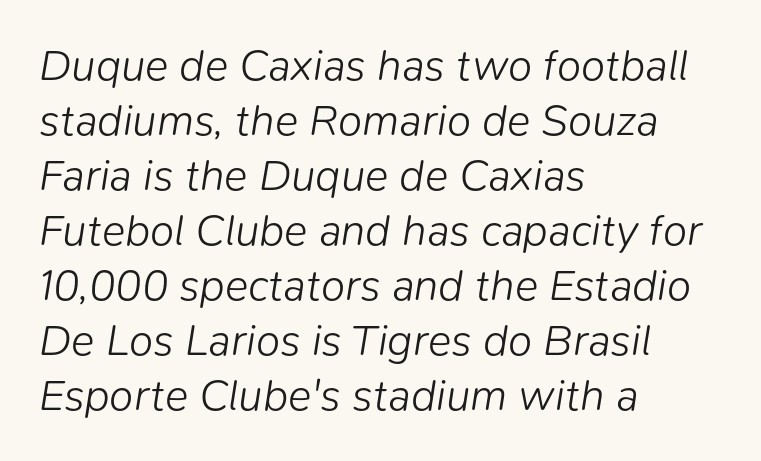
{"italic": "yes", "lean": "right", "slant_degrees": 9, "bold": "no", "weight": "light", "width": "normal", "stroke_contrast": "low", "x_height": "medium", "monospaced": "no", "underline": "no", "align": "left", "line_spacing": "normal", "line_spacing_ratio": 1.25, "letter_spacing": "normal", "letter_spacing_em": 0.0, "glyph_px": 44}
